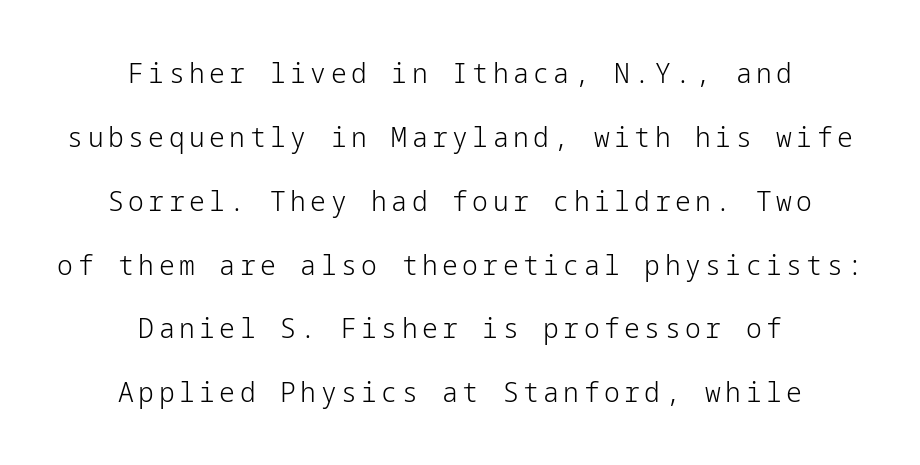
Think standard paragraph weight, or any step lighter than that. Is the block centered? Yes — each line is placed symmetrically about the middle. Nope, not italic — everything's standing straight. This is sans-serif lettering, the kind often seen on screens and signage. Decoration check: the copy has no underline. The rendering uses a large line-height, opening up the rows.
